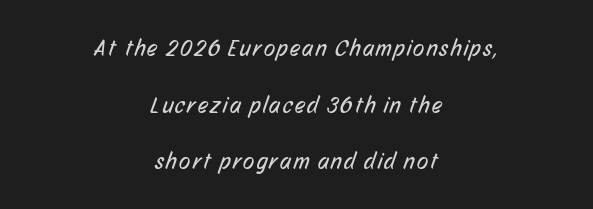
Q: Is the text bold? A: No.
Q: Is the text underlined? A: No.
Q: How is the paragraph aligned? A: Centered.
Q: Is the spacing between lines tight, normal or loose? A: Loose.
